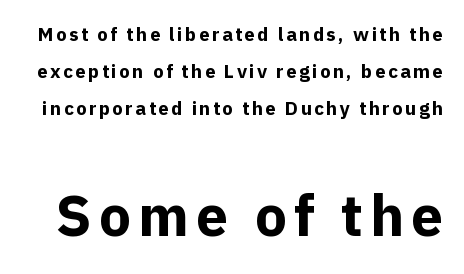
The image shows 57 px bold sans-serif type, upright; set loose line spacing (1.94x), not underlined; the second (bottom) block is 3.0x larger; a medium x-height.
